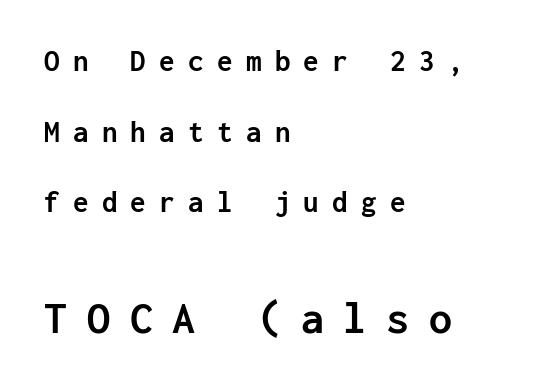
Between these two stacked blocks, the lower one wins on size. The horizontal fit of the characters is loose and conspicuously gappy. The designer went with a sans here, leaving each stem footless. The typography opts for an upright posture over an oblique one. Nobody drew a line under any word here. The rendering uses typewriter-style spacing with identical character cells.
